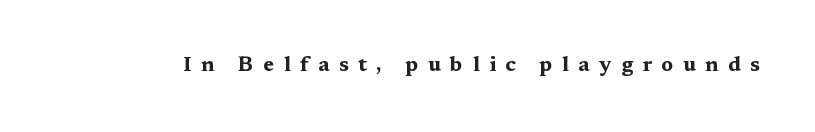
Q: Is the text bold? A: Yes.
Q: Is the text italic (slanted)? A: No, it is upright.
Q: Is the text underlined? A: No.
Q: Is the spacing between letters normal or unusually wide? A: Unusually wide.
